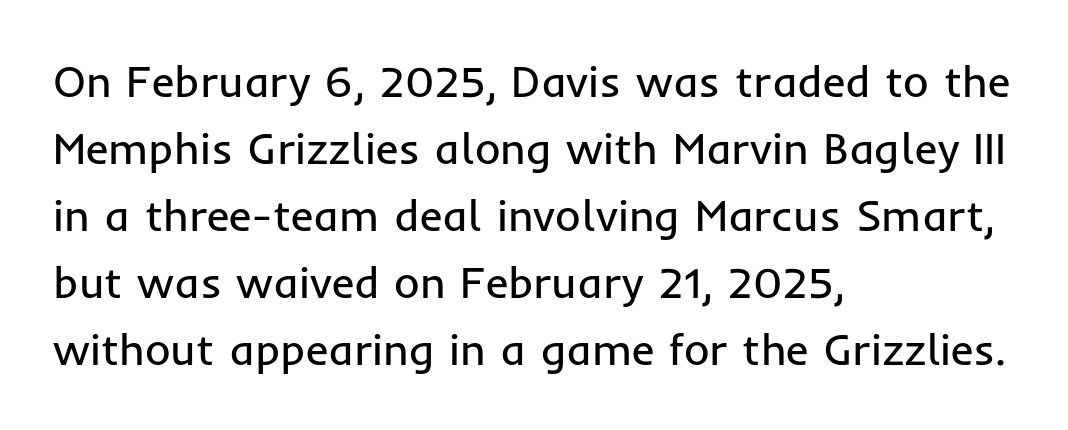
Q: Is the text bold? A: No.
Q: Is the text italic (slanted)? A: No, it is upright.
Q: Is the typeface a serif or a sans-serif typeface? A: Sans-serif.
Q: Is the text underlined? A: No.
Q: How is the paragraph aligned? A: Left-aligned.
Q: Is the spacing between letters normal or unusually wide? A: Normal.
Q: Is the spacing between lines tight, normal or loose? A: Normal.
Q: Width (condensed, normal, or wide)? A: Normal.
Q: Stroke contrast? A: Low.
Q: x-height? A: Medium.
Q: Monospaced? A: No.
